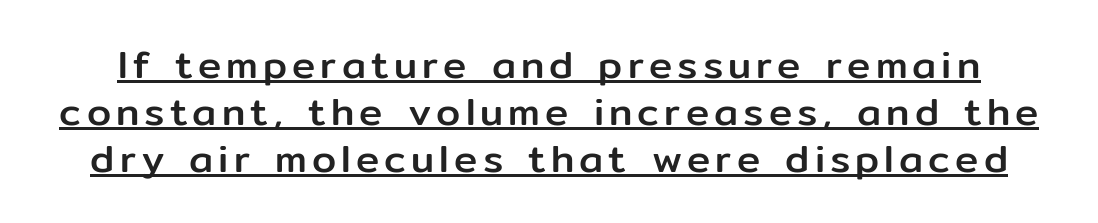
{"serif": "no", "italic": "no", "width": "normal", "stroke_contrast": "low", "x_height": "medium", "monospaced": "no", "underline": "yes", "line_spacing_ratio": 1.21, "glyph_px": 39}
